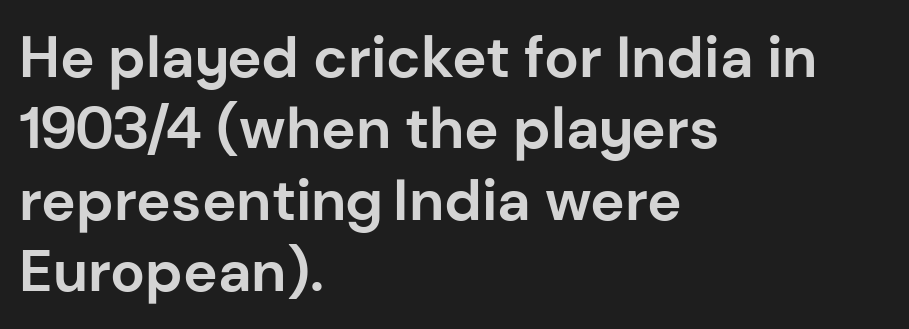
Q: Is the text bold? A: Yes.
Q: Is the text italic (slanted)? A: No, it is upright.
Q: Is the typeface a serif or a sans-serif typeface? A: Sans-serif.
Q: Is the text underlined? A: No.
Q: How is the paragraph aligned? A: Left-aligned.
Q: Is the spacing between letters normal or unusually wide? A: Normal.
Q: Width (condensed, normal, or wide)? A: Normal.
Q: Stroke contrast? A: Low.
Q: x-height? A: Medium.
Q: Monospaced? A: No.
